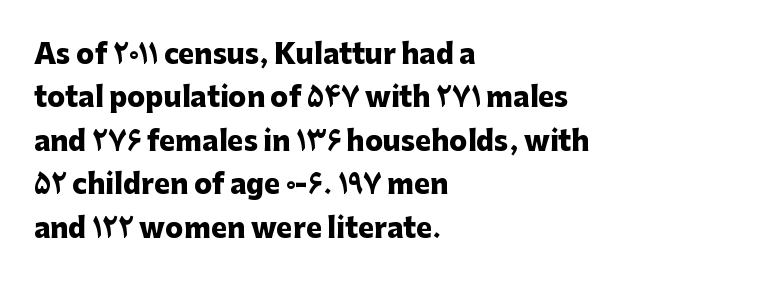
The letters stand upright; this is a roman face. The space between consecutive lines is moderate. The rendering anchors every line to the left-hand side. A dark, heavy texture on the line: the type is bold.
